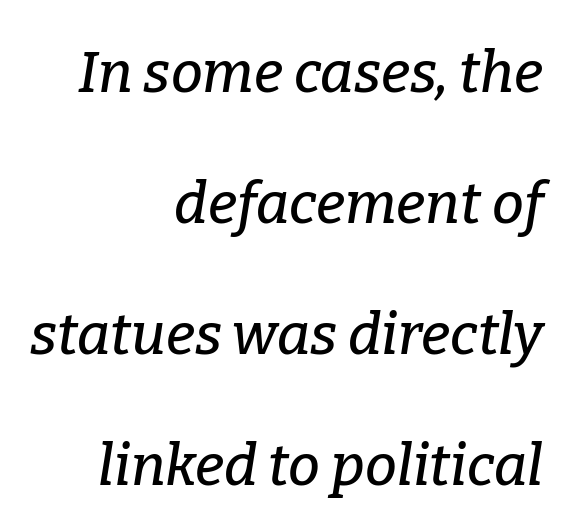
The image shows 57 px serif type, italic (leaning right); set right-aligned, loose line spacing (2.3x), normal letter spacing, not underlined; low stroke contrast and a medium x-height.
